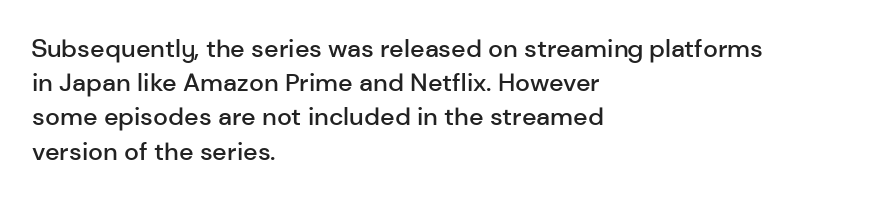
The image shows 25 px text type, upright; set left-aligned, normal line spacing (1.37x), normal letter spacing, not underlined.
